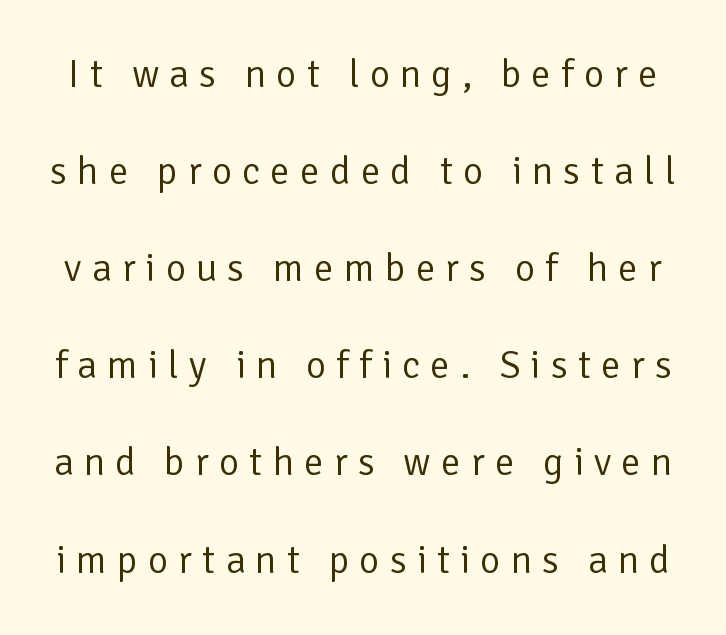
The image shows 39 px regular-weight sans-serif type, upright; set loose line spacing (2.49x), unusually wide letter spacing (+0.26 em), not underlined; low stroke contrast and a medium x-height.
